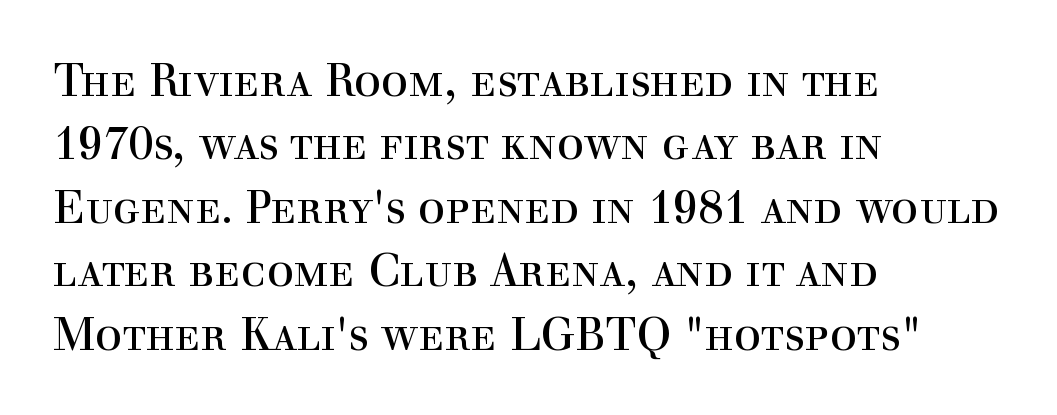
The image shows 45 px regular-weight serif type, upright; set left-aligned, normal line spacing (1.41x), normal letter spacing, not underlined; a medium x-height.
